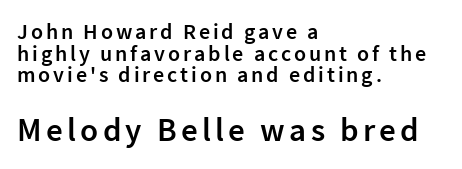
{"serif": "no", "italic": "no", "bold": "semi", "weight": "semibold", "width": "normal", "stroke_contrast": "low", "x_height": "medium", "monospaced": "no", "underline": "no", "align": "left", "line_spacing": "tight", "line_spacing_ratio": 0.98, "larger_block": "second", "size_ratio": 1.5, "glyph_px": 33}
